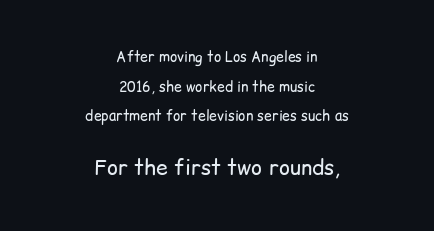
{"italic": "no", "bold": "no", "underline": "no", "align": "center", "line_spacing": "loose", "line_spacing_ratio": 2.11, "letter_spacing": "normal", "letter_spacing_em": 0.0, "larger_block": "second", "size_ratio": 1.5, "glyph_px": 21}
